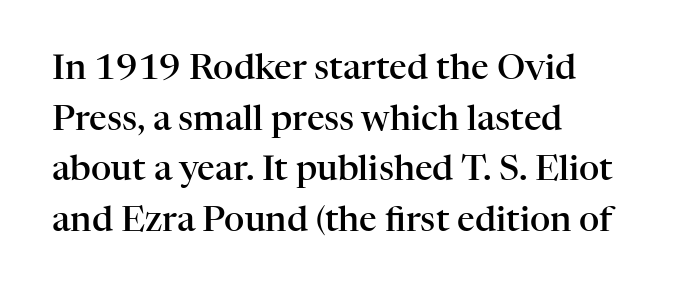
{"serif": "yes", "italic": "no", "bold": "semi", "weight": "semibold", "width": "normal", "stroke_contrast": "high", "x_height": "medium", "monospaced": "no", "underline": "no", "align": "left", "line_spacing": "normal", "line_spacing_ratio": 1.45, "letter_spacing": "normal", "letter_spacing_em": 0.0, "glyph_px": 35}
